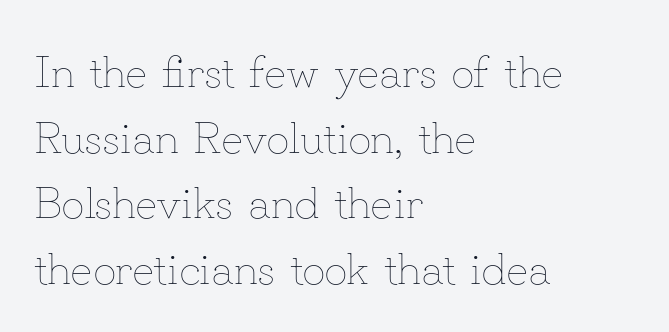
Q: Is the text bold? A: No.
Q: Is the text italic (slanted)? A: No, it is upright.
Q: Is the text underlined? A: No.
Q: How is the paragraph aligned? A: Left-aligned.
Q: Is the spacing between letters normal or unusually wide? A: Normal.
Q: Is the spacing between lines tight, normal or loose? A: Normal.
Q: Width (condensed, normal, or wide)? A: Normal.
Q: Stroke contrast? A: Low.
Q: x-height? A: Small.
Q: Monospaced? A: No.
